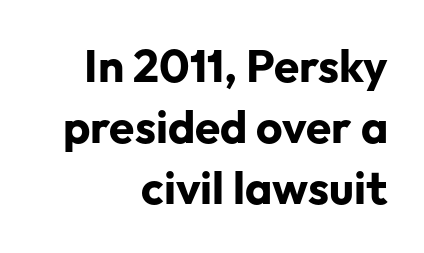
The image shows 46 px bold sans-serif type, upright; set right-aligned, normal line spacing (1.33x), normal letter spacing, not underlined; low stroke contrast and a medium x-height.
